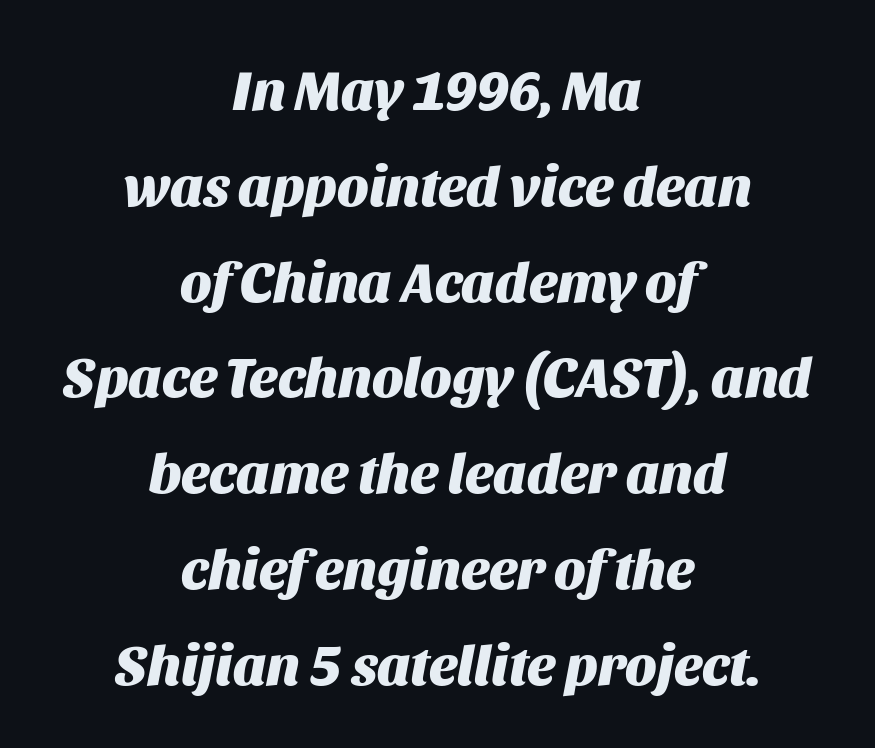
Q: Is the text bold? A: Yes.
Q: Is the text italic (slanted)? A: Yes, it leans right by about 11 degrees.
Q: Is the text underlined? A: No.
Q: How is the paragraph aligned? A: Centered.
Q: Is the spacing between letters normal or unusually wide? A: Normal.
Q: Width (condensed, normal, or wide)? A: Normal.
Q: Stroke contrast? A: Medium.
Q: x-height? A: Large.
Q: Monospaced? A: No.
